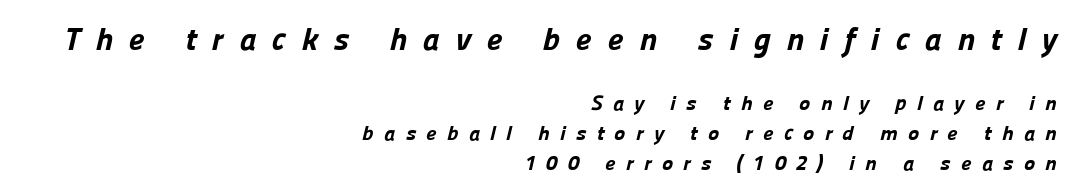
{"serif": "no", "bold": "yes", "weight": "bold", "width": "normal", "stroke_contrast": "low", "x_height": "medium", "monospaced": "no", "underline": "no", "align": "right", "line_spacing": "normal", "line_spacing_ratio": 1.42, "letter_spacing": "wide", "letter_spacing_em": 0.49, "larger_block": "first", "size_ratio": 1.52, "glyph_px": 32}
